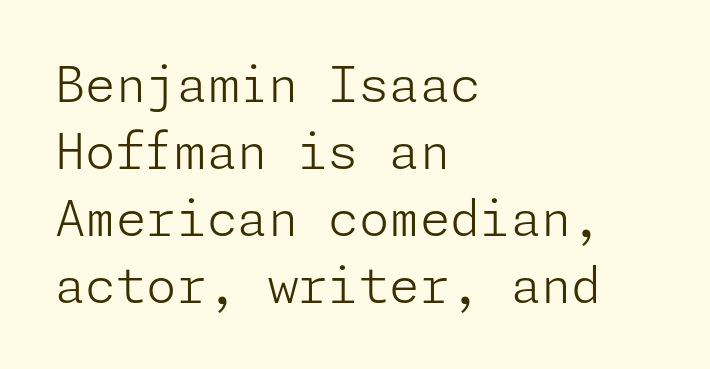
Q: Is the text bold? A: No.
Q: Is the text italic (slanted)? A: No, it is upright.
Q: Is the typeface a serif or a sans-serif typeface? A: Sans-serif.
Q: Is the text underlined? A: No.
Q: How is the paragraph aligned? A: Left-aligned.
Q: Is the spacing between letters normal or unusually wide? A: Normal.
Q: Is the spacing between lines tight, normal or loose? A: Normal.
Q: Width (condensed, normal, or wide)? A: Normal.
Q: Stroke contrast? A: Low.
Q: x-height? A: Medium.
